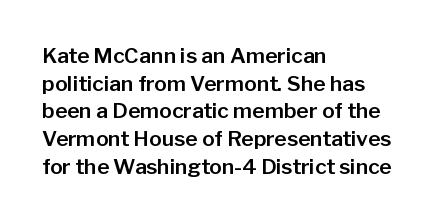
Q: Is the text italic (slanted)? A: No, it is upright.
Q: Is the text underlined? A: No.
Q: How is the paragraph aligned? A: Left-aligned.
Q: Is the spacing between letters normal or unusually wide? A: Normal.
Q: Is the spacing between lines tight, normal or loose? A: Normal.
